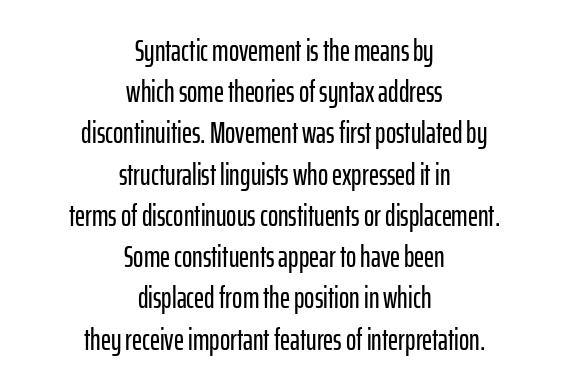
The vertical gap from one line to the next is medium. To sum up the face: it is a sans, with no serifs. Characters follow at the spacing the type designer built in. You could not count columns in this text — the font is proportionally spaced. The glyphs are unaccompanied by any horizontal stroke below them.
